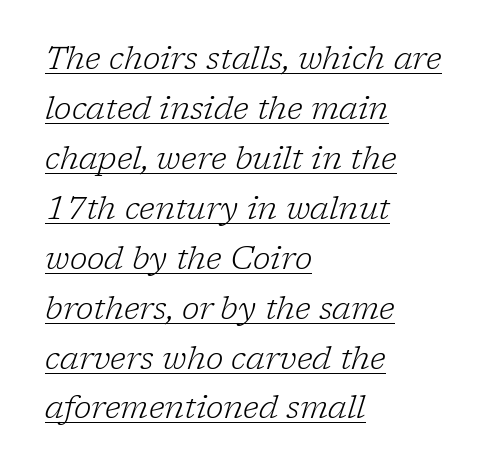
A student would call this left alignment; a typographer would say flush left, rag right. A quiet, ordinary-to-light weight characterises the typeface. This sample uses an oblique cut, with every glyph tilted off the vertical. Between one letter and the next there's only the usual sliver of space.
